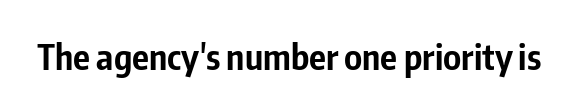
{"serif": "no", "italic": "no", "bold": "yes", "weight": "bold", "width": "condensed", "stroke_contrast": "low", "x_height": "medium", "monospaced": "no", "underline": "no", "letter_spacing": "normal", "letter_spacing_em": 0.0, "glyph_px": 35}
